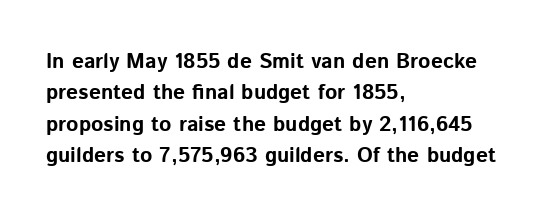
{"italic": "no", "bold": "yes", "underline": "no", "align": "left", "line_spacing": "normal", "line_spacing_ratio": 1.49, "letter_spacing": "normal", "letter_spacing_em": 0.0, "glyph_px": 21}
